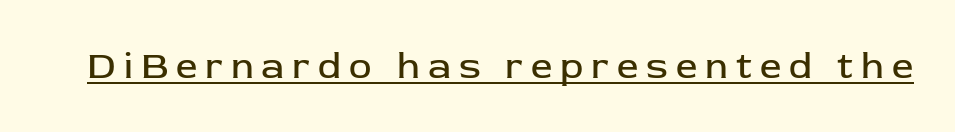
The face looks like a standard text weight, possibly lighter. Vertical strokes here are truly vertical. Nothing sits at the stroke ends, so this counts as sans-serif. This sample has the flowing, uneven cadence of proportional lettering.
